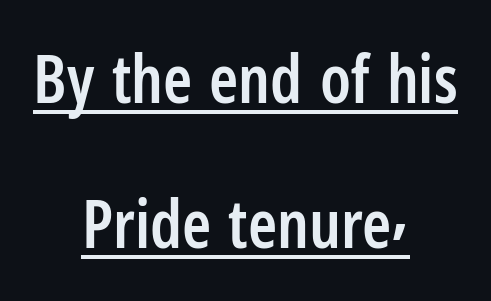
Here the designer chose a conventional face with non-uniform glyph widths. The rendering uses the underline text-decoration. Tracking value appears to be zero — textbook default spacing. Does the copy run flush right? No — it is centered line by line. Ascenders rise straight up at ninety degrees. The space between consecutive lines is lavish.
